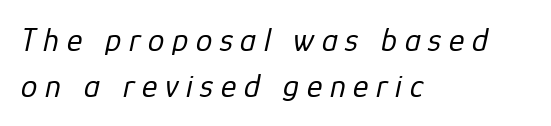
{"italic": "yes", "lean": "right", "slant_degrees": 12, "bold": "no", "weight": "regular", "width": "normal", "stroke_contrast": "low", "x_height": "medium", "monospaced": "no", "underline": "no", "align": "left", "line_spacing": "normal", "line_spacing_ratio": 1.38, "letter_spacing": "wide", "letter_spacing_em": 0.23, "glyph_px": 33}
